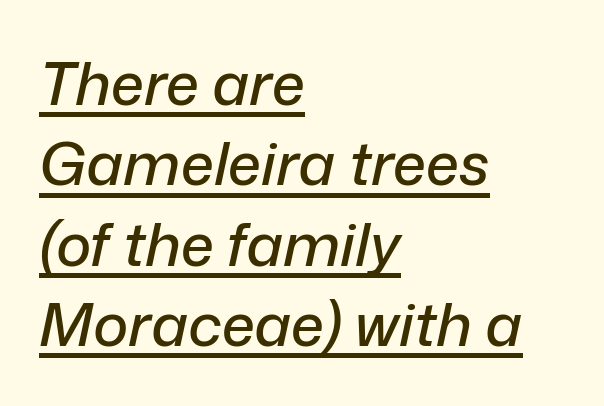
Q: Is the text italic (slanted)? A: Yes, it leans right by about 12 degrees.
Q: Is the text underlined? A: Yes.
Q: How is the paragraph aligned? A: Left-aligned.
Q: Is the spacing between letters normal or unusually wide? A: Normal.
Q: Is the spacing between lines tight, normal or loose? A: Normal.
Q: Width (condensed, normal, or wide)? A: Normal.
Q: Stroke contrast? A: Low.
Q: x-height? A: Medium.
Q: Monospaced? A: No.
